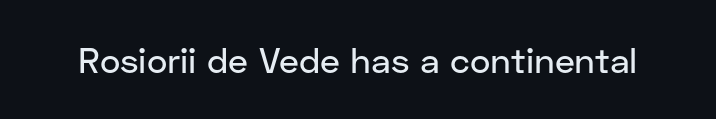
The words here are not underlined. Posture: upright roman. Each letter's strokes conclude bluntly, with no projecting serifs. Spacing between characters is what you'd get straight out of the box.
